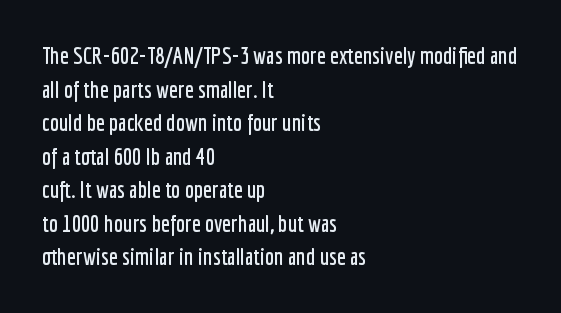
{"italic": "no", "underline": "no", "align": "left", "line_spacing": "normal", "line_spacing_ratio": 1.46, "letter_spacing": "normal", "letter_spacing_em": 0.0, "glyph_px": 23}
